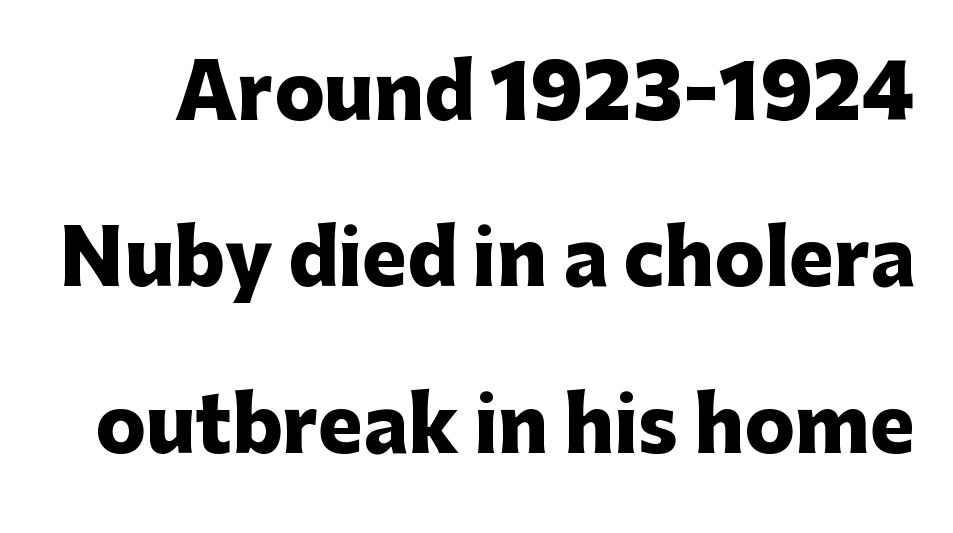
Q: Is the text bold? A: Yes.
Q: Is the text italic (slanted)? A: No, it is upright.
Q: Is the typeface a serif or a sans-serif typeface? A: Sans-serif.
Q: Is the text underlined? A: No.
Q: Is the spacing between letters normal or unusually wide? A: Normal.
Q: Is the spacing between lines tight, normal or loose? A: Loose.
Q: Width (condensed, normal, or wide)? A: Normal.
Q: Stroke contrast? A: Low.
Q: x-height? A: Medium.
Q: Monospaced? A: No.
